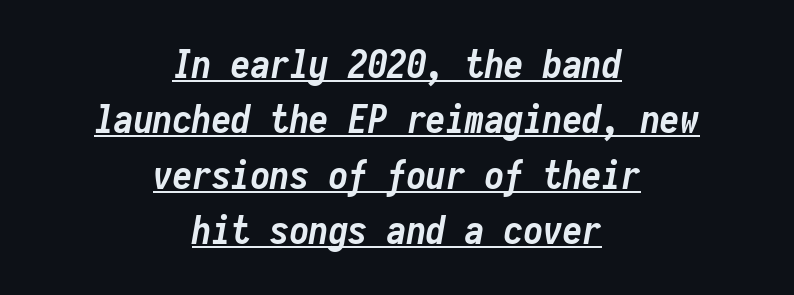
How would I describe the line gaps? Plain and ordinary. Each letter, wide or thin by design, is forced into the same width here. Notice how a bar underscores the lettering throughout. Tall strokes in this sample are angled rather than plumb. Compared with a flush-left layout, this one balances lines on the center instead. Nobody touched the tracking dial on this one.
